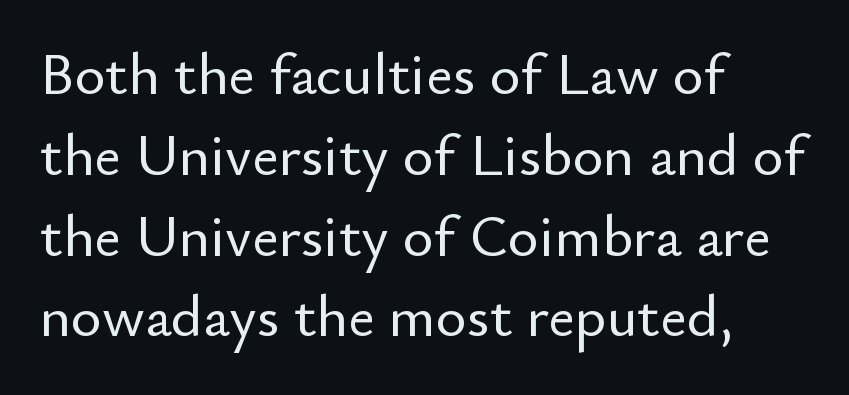
A classic flush-left, rag-right setting is used for this passage. The face used here is proportionally spaced, like ordinary book or web type. Vertical spacing — default. Tall strokes in this sample are plumb rather than angled. Standard letterfit; no display-style spreading of the glyphs. The type family on display is of the sans-serif kind.
